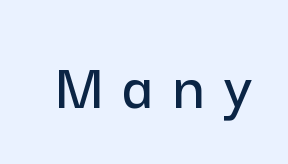
The image shows 67 px sans-serif type, upright; set unusually wide letter spacing (+0.3 em), not underlined; low stroke contrast and a medium x-height.
